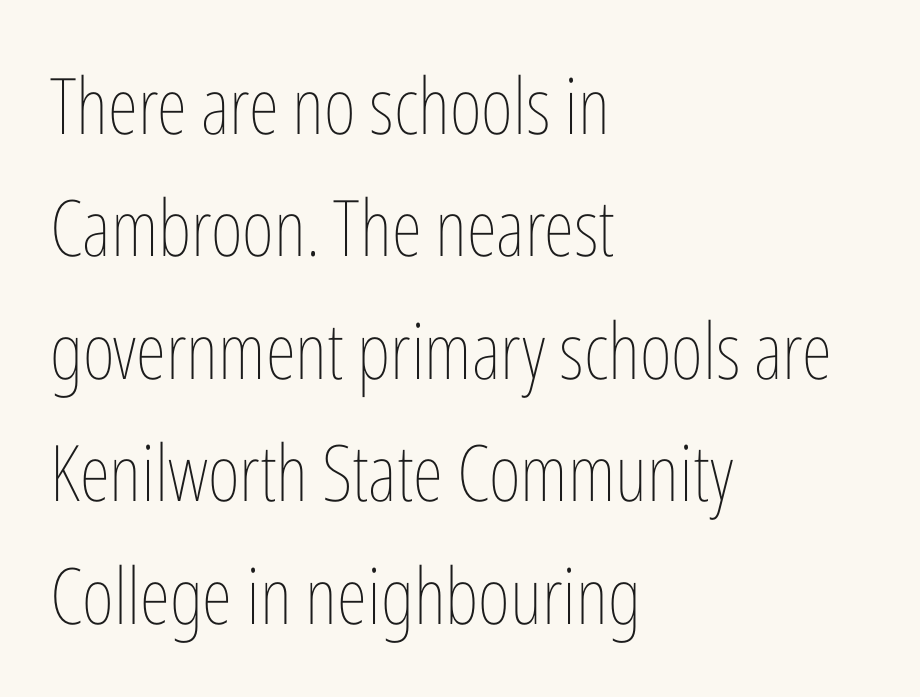
A typesetter would call this leading conventional body-copy spacing. Here the designer chose a conventional face with non-uniform glyph widths. Compared with typical body copy, the letter spacing here is the same. The letters stand straight up with perfectly vertical stems.
